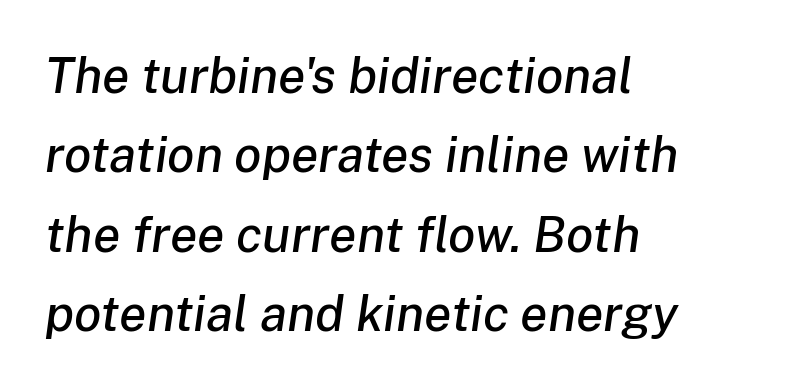
{"italic": "yes", "lean": "right", "slant_degrees": 8, "width": "normal", "stroke_contrast": "low", "x_height": "medium", "monospaced": "no", "underline": "no", "align": "left", "line_spacing": "normal", "line_spacing_ratio": 1.59, "letter_spacing": "normal", "letter_spacing_em": 0.0, "glyph_px": 50}
